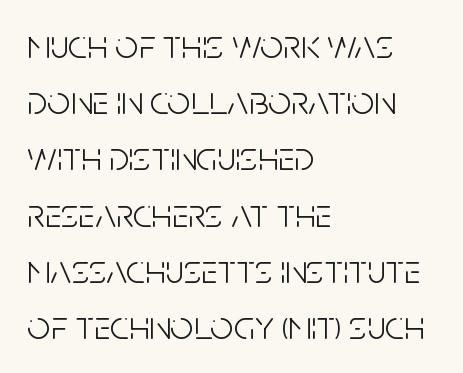
The image shows 41 px light, condensed sans-serif type, upright; set left-aligned, normal line spacing (1.37x), normal letter spacing, not underlined; low stroke contrast and a large x-height.
